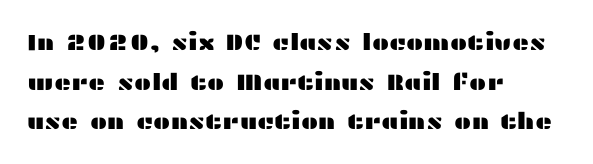
The image shows 23 px text type, upright; set left-aligned, line spacing 1.72x, normal letter spacing, not underlined.
